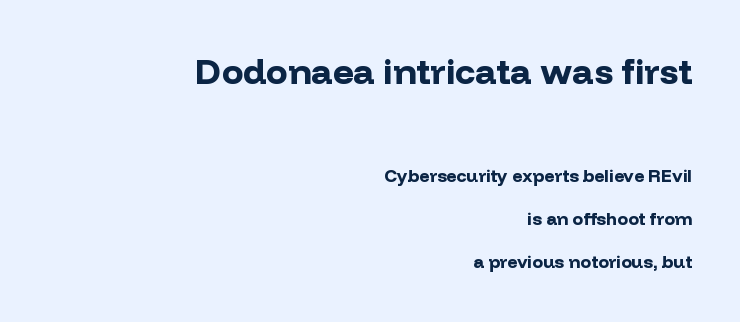
The image shows 36 px bold sans-serif type, upright; set right-aligned, loose line spacing (2.41x), normal letter spacing, not underlined; the first (top) block is 2.0x larger; low stroke contrast and a medium x-height.
